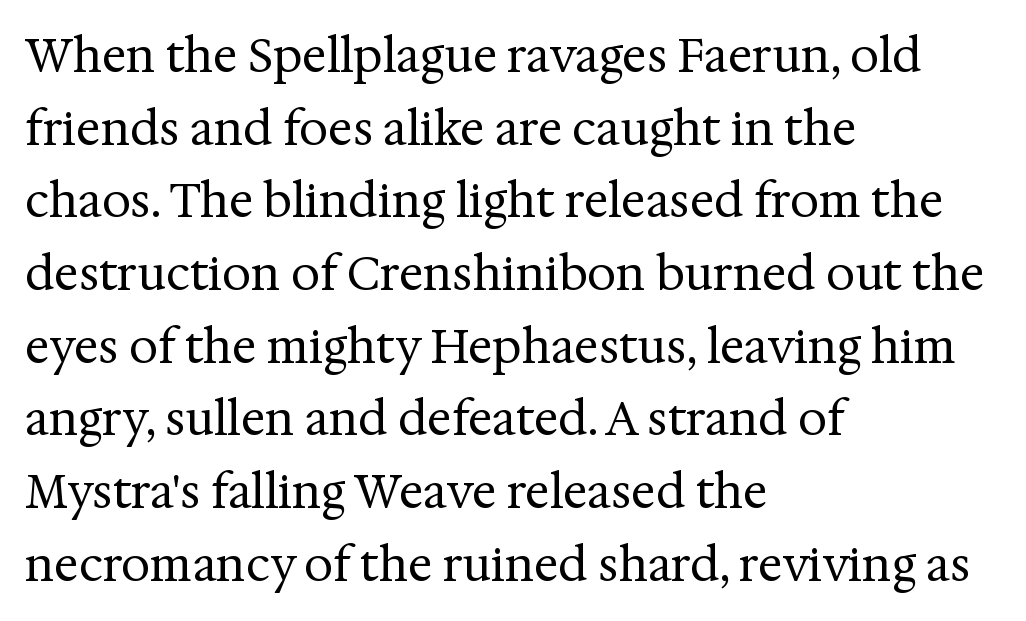
Q: Is the text bold? A: No.
Q: Is the text italic (slanted)? A: No, it is upright.
Q: Is the typeface a serif or a sans-serif typeface? A: Serif.
Q: Is the text underlined? A: No.
Q: How is the paragraph aligned? A: Left-aligned.
Q: Is the spacing between letters normal or unusually wide? A: Normal.
Q: Is the spacing between lines tight, normal or loose? A: Normal.
Q: Width (condensed, normal, or wide)? A: Normal.
Q: Stroke contrast? A: Medium.
Q: x-height? A: Medium.
Q: Monospaced? A: No.
